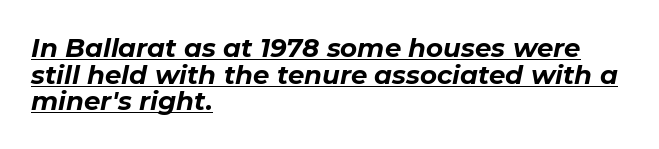
{"italic": "yes", "lean": "right", "slant_degrees": 11, "bold": "yes", "underline": "yes", "align": "left", "line_spacing": "tight", "line_spacing_ratio": 1.02, "letter_spacing": "normal", "letter_spacing_em": 0.0, "glyph_px": 26}
